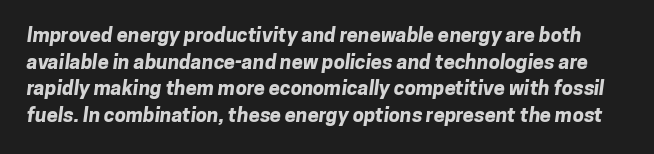
{"bold": "yes", "underline": "no", "line_spacing": "normal", "line_spacing_ratio": 1.33, "letter_spacing": "normal", "letter_spacing_em": 0.0, "glyph_px": 20}
